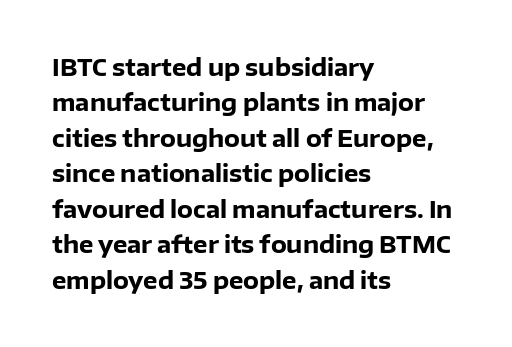
{"italic": "no", "bold": "yes", "underline": "no", "align": "left", "line_spacing": "normal", "line_spacing_ratio": 1.54, "letter_spacing": "normal", "letter_spacing_em": 0.0, "glyph_px": 23}
